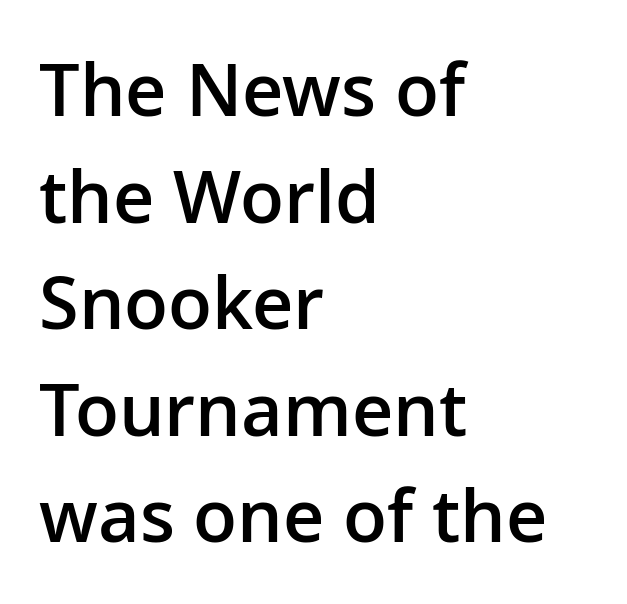
Q: Is the text bold? A: Semi-bold.
Q: Is the text italic (slanted)? A: No, it is upright.
Q: Is the typeface a serif or a sans-serif typeface? A: Sans-serif.
Q: Is the text underlined? A: No.
Q: How is the paragraph aligned? A: Left-aligned.
Q: Is the spacing between letters normal or unusually wide? A: Normal.
Q: Is the spacing between lines tight, normal or loose? A: Normal.
Q: Width (condensed, normal, or wide)? A: Normal.
Q: Stroke contrast? A: Low.
Q: x-height? A: Medium.
Q: Monospaced? A: No.
